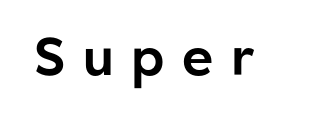
{"serif": "no", "italic": "no", "width": "normal", "stroke_contrast": "low", "x_height": "medium", "monospaced": "no", "underline": "no", "letter_spacing": "wide", "letter_spacing_em": 0.33, "glyph_px": 53}
